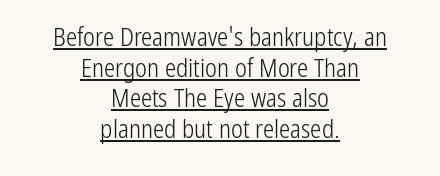
The image shows 25 px text type, upright; set centered, line spacing 1.23x, normal letter spacing, underlined.
